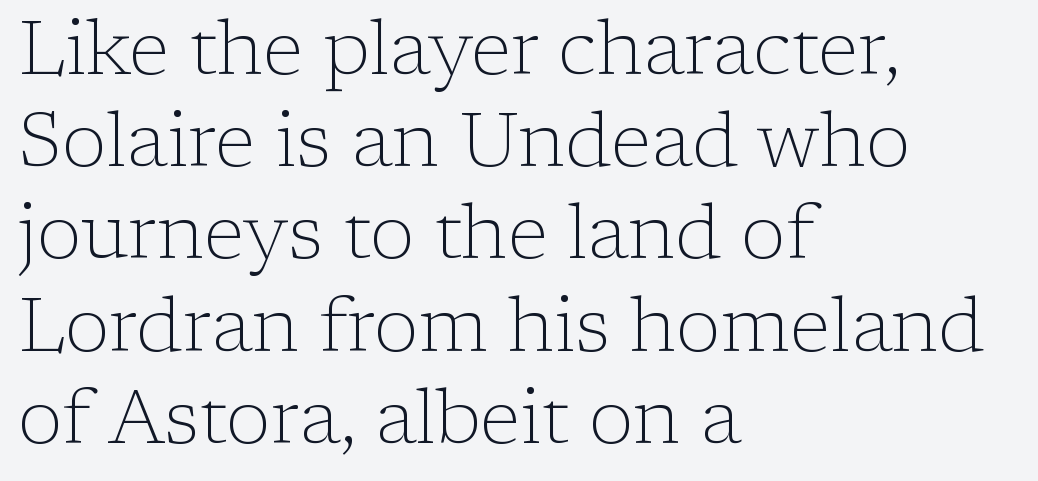
The image shows 75 px light serif type, upright; set left-aligned, line spacing 1.23x, normal letter spacing, not underlined; low stroke contrast and a medium x-height.
